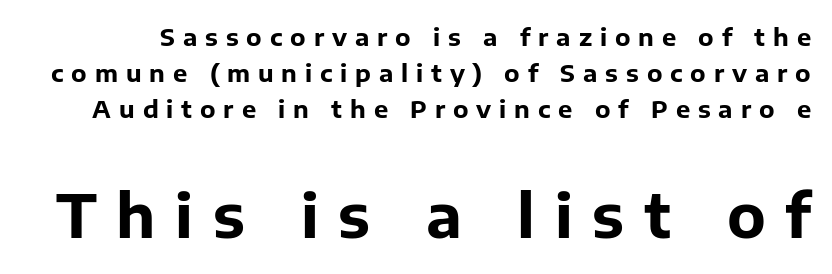
Q: Is the text bold? A: Yes.
Q: Is the text italic (slanted)? A: No, it is upright.
Q: Is the typeface a serif or a sans-serif typeface? A: Sans-serif.
Q: Is the text underlined? A: No.
Q: Is the spacing between letters normal or unusually wide? A: Unusually wide.
Q: Is the spacing between lines tight, normal or loose? A: Normal.
Q: Which block of text is set in a larger size, the first (top) or the second (bottom)? A: The second (bottom) one.
Q: Width (condensed, normal, or wide)? A: Normal.
Q: Stroke contrast? A: Low.
Q: x-height? A: Medium.
Q: Monospaced? A: No.
